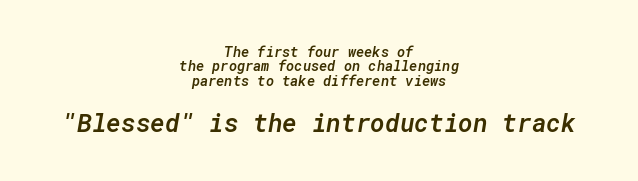
The image shows 25 px text type, italic (leaning right); set centered, tight line spacing (1.02x), normal letter spacing, not underlined; the second (bottom) block is 1.79x larger.
